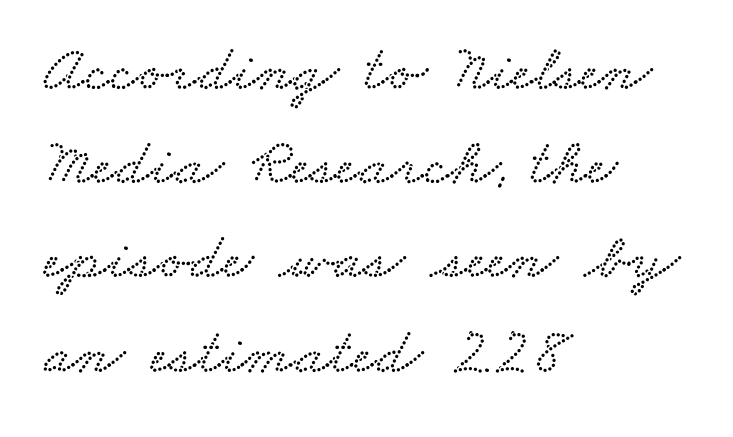
This sample is left-justified, so line endings fall wherever the words run out. The horizontal fit of the characters is conventional and even. The letters advance in unequal steps, a hallmark of proportional type. The baseline area is clear. Students, observe: this is what conventionally led text looks like.
